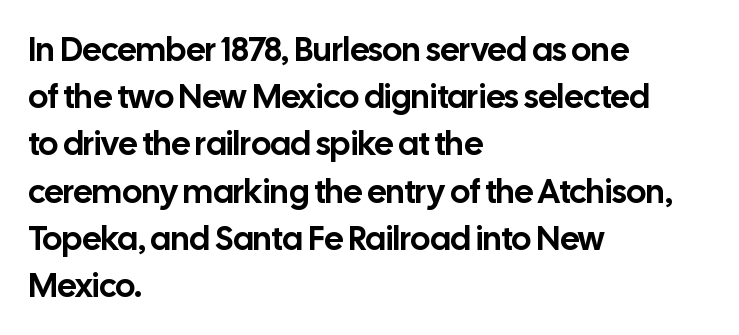
Lines of text with bare space underneath. A normal amount of white space separates one row of letters from the next. Inter-character spacing is left at the font's built-in metrics. Unlike a traditional serif, this face leaves its strokes unadorned. Posture: vertical.
